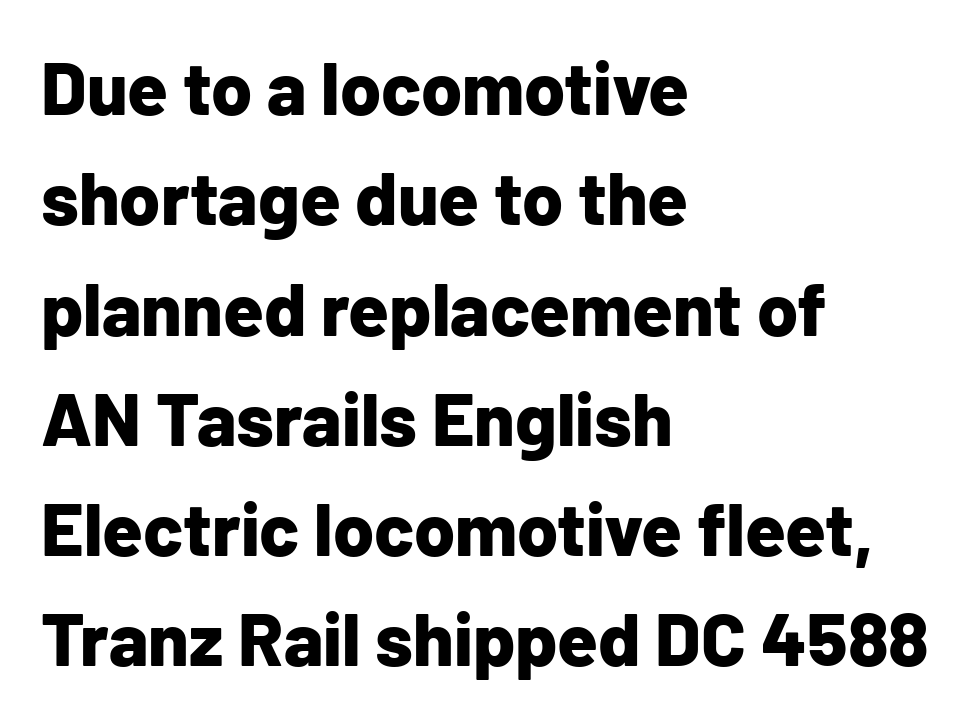
The image shows 74 px bold sans-serif type, upright; set left-aligned, normal line spacing (1.49x), normal letter spacing, not underlined; low stroke contrast and a medium x-height.
